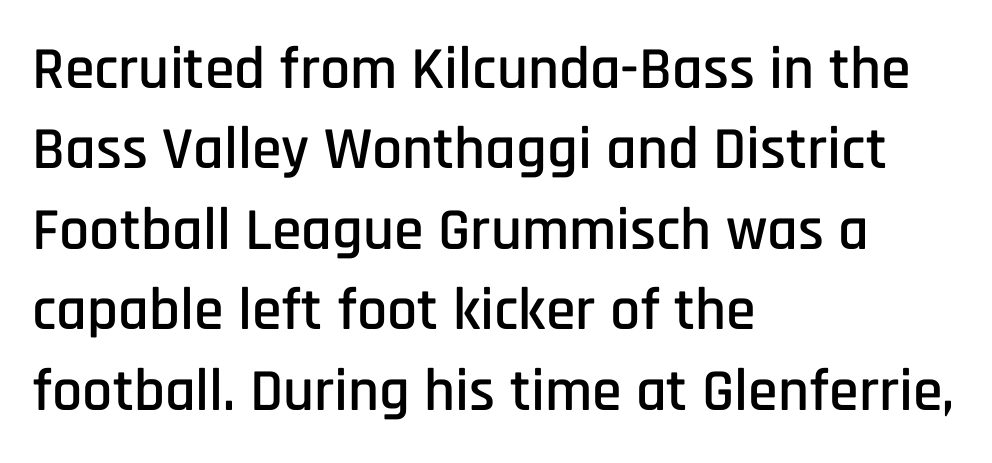
Letters rest on an invisible, unmarked baseline. The designer went with a sans here, leaving each stem footless. The typesetter chose a ragged-right arrangement here. How would I describe the line gaps? Plain and ordinary. Unlike italic type, these characters show no tilt at all.
